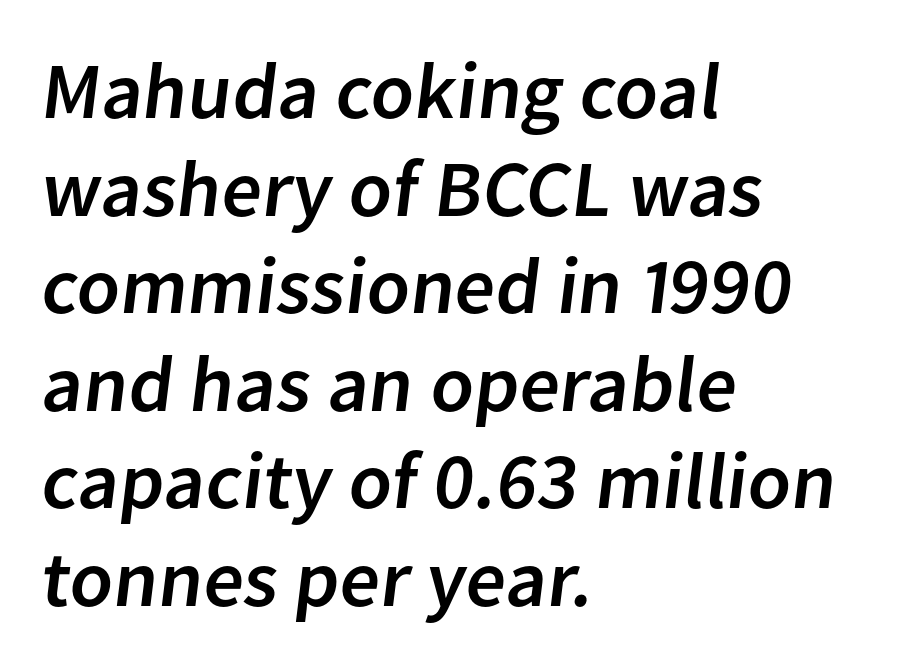
{"serif": "no", "width": "normal", "stroke_contrast": "low", "x_height": "medium", "monospaced": "no", "underline": "no", "align": "left", "line_spacing_ratio": 1.22, "letter_spacing": "normal", "letter_spacing_em": 0.0, "glyph_px": 80}
